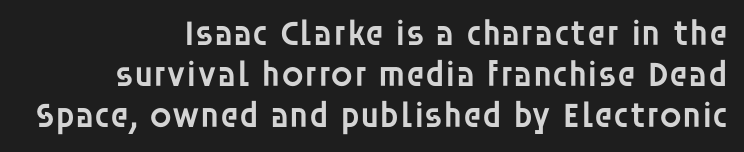
No italicization has been applied; the sample stays upright. All the whitespace from short lines collects on the left. This is sans-serif lettering, the kind often seen on screens and signage. This sample has the flowing, uneven cadence of proportional lettering. Summary of vertical rhythm: compact, with narrow interline spacing.
